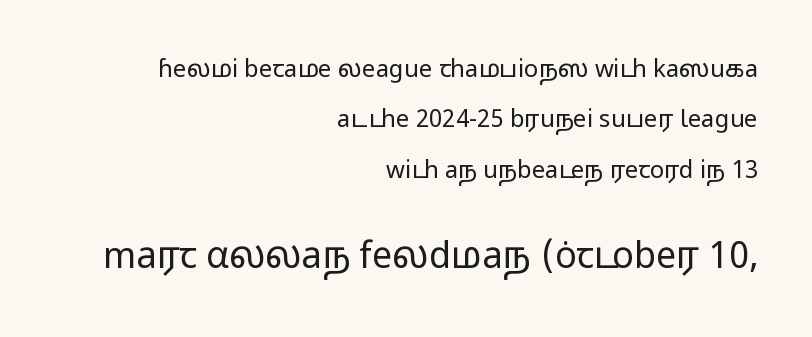
The image shows 36 px regular-weight, wide sans-serif type, upright; set right-aligned, loose line spacing (2.1x), normal letter spacing, not underlined; the second (bottom) block is 1.5x larger; low stroke contrast and a medium x-height.
